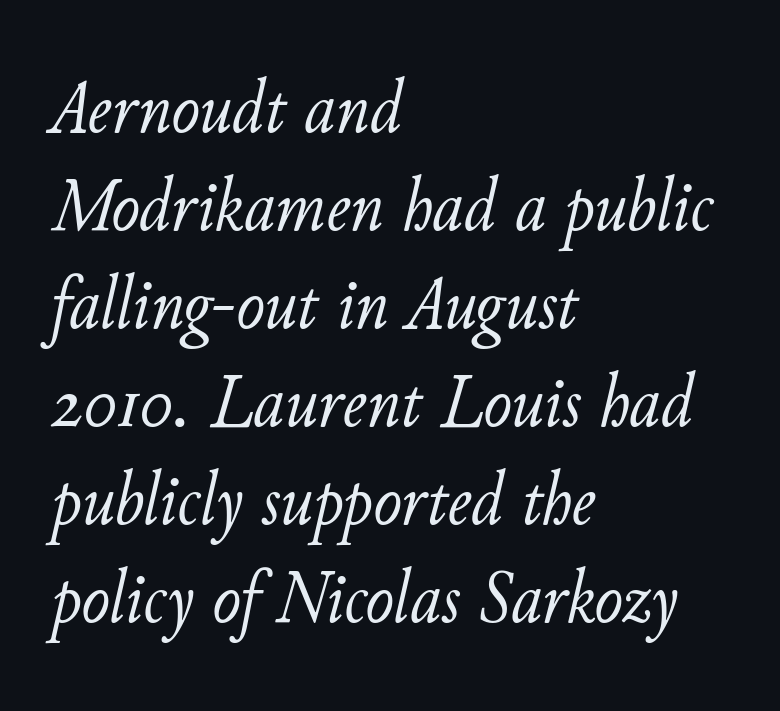
{"italic": "yes", "lean": "right", "slant_degrees": 11, "bold": "no", "weight": "light", "width": "normal", "stroke_contrast": "low", "x_height": "small", "monospaced": "no", "underline": "no", "align": "left", "line_spacing": "normal", "line_spacing_ratio": 1.29, "letter_spacing": "normal", "letter_spacing_em": 0.0, "glyph_px": 76}
